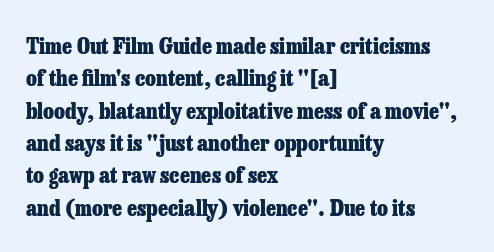
Q: Is the text bold? A: Yes.
Q: Is the text italic (slanted)? A: No, it is upright.
Q: Is the text underlined? A: No.
Q: How is the paragraph aligned? A: Left-aligned.
Q: Is the spacing between letters normal or unusually wide? A: Normal.
Q: Is the spacing between lines tight, normal or loose? A: Normal.
